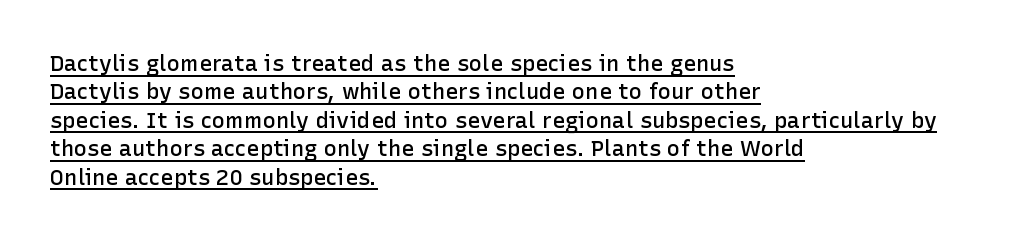
{"italic": "no", "bold": "semi", "underline": "yes", "align": "left", "line_spacing": "normal", "line_spacing_ratio": 1.29, "letter_spacing": "normal", "letter_spacing_em": 0.0, "glyph_px": 22}
